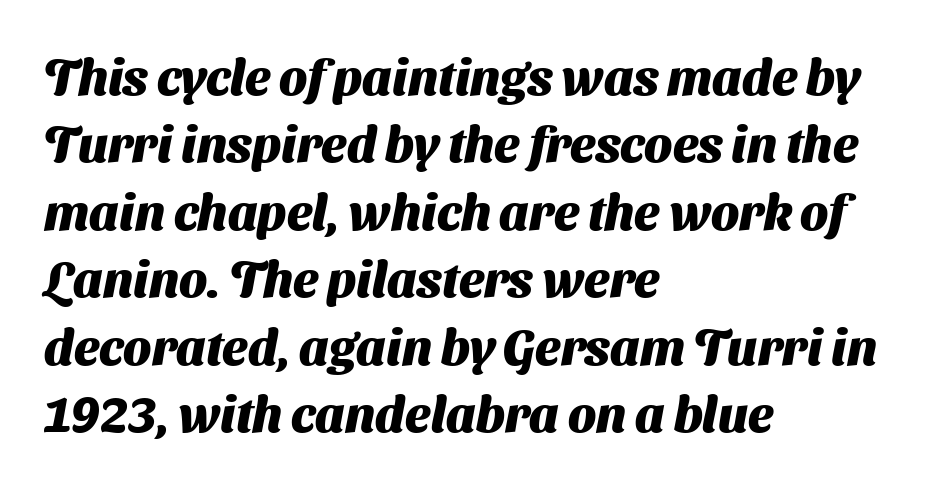
The image shows 50 px heavy sans-serif type; set left-aligned, normal line spacing (1.35x), normal letter spacing, not underlined; medium stroke contrast and a medium x-height.
